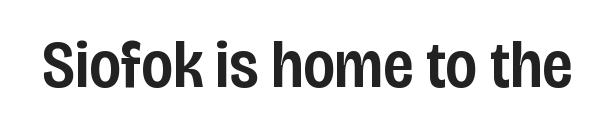
The image shows 66 px semibold, condensed sans-serif type, upright; set normal letter spacing, not underlined; low stroke contrast and a large x-height.
